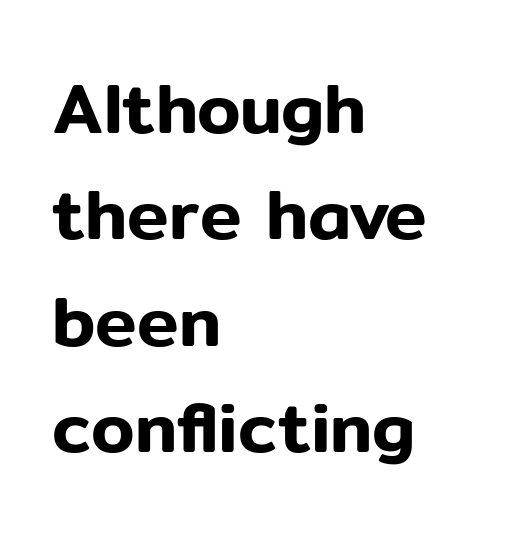
The image shows 70 px sans-serif type, upright; set left-aligned, normal line spacing (1.52x), normal letter spacing, not underlined; low stroke contrast and a medium x-height.
